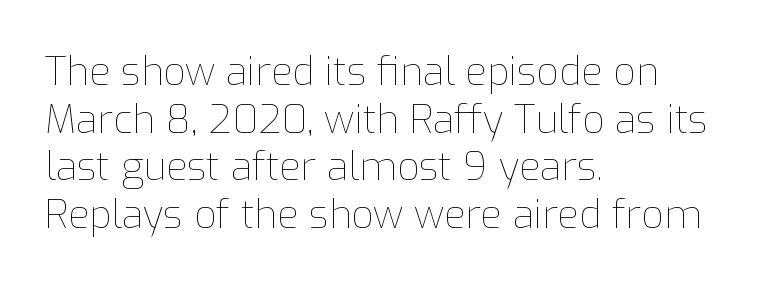
The image shows 39 px thin type, upright; set left-aligned, line spacing 1.22x, normal letter spacing, not underlined; low stroke contrast and a medium x-height.
